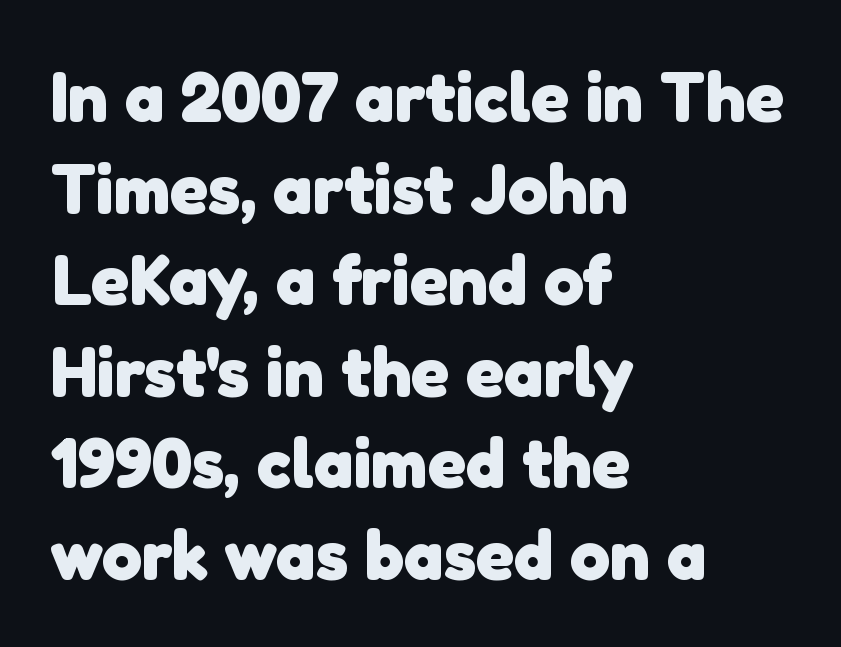
Q: Is the text bold? A: Yes.
Q: Is the typeface a serif or a sans-serif typeface? A: Sans-serif.
Q: Is the text underlined? A: No.
Q: How is the paragraph aligned? A: Left-aligned.
Q: Is the spacing between letters normal or unusually wide? A: Normal.
Q: Is the spacing between lines tight, normal or loose? A: Normal.
Q: Width (condensed, normal, or wide)? A: Normal.
Q: Stroke contrast? A: Low.
Q: x-height? A: Medium.
Q: Monospaced? A: No.
